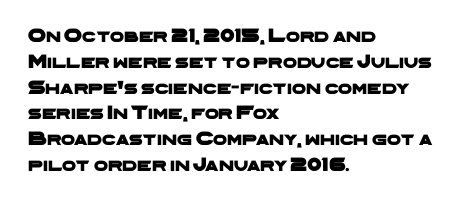
Q: Is the text underlined? A: No.
Q: How is the paragraph aligned? A: Left-aligned.
Q: Is the spacing between letters normal or unusually wide? A: Normal.
Q: Is the spacing between lines tight, normal or loose? A: Normal.
